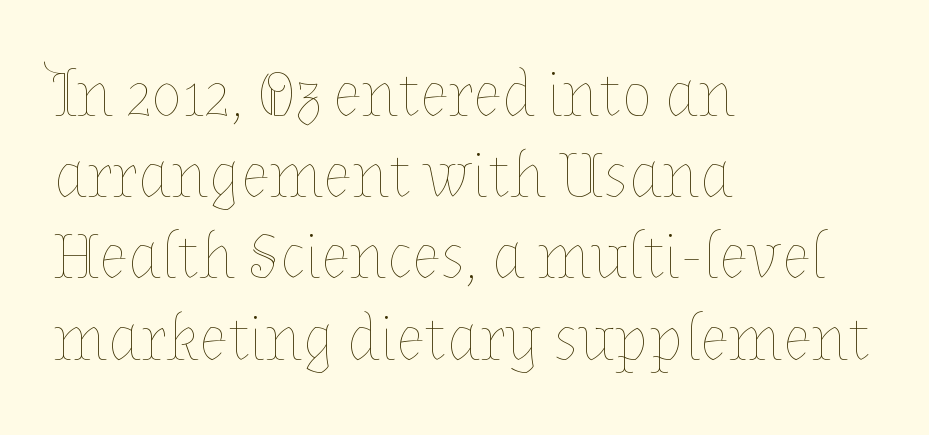
The compositor pushed each line to the left boundary. Here the designer chose a conventional face with non-uniform glyph widths. Posture: straight, roman, zero tilt. The area under the type is left untouched.
